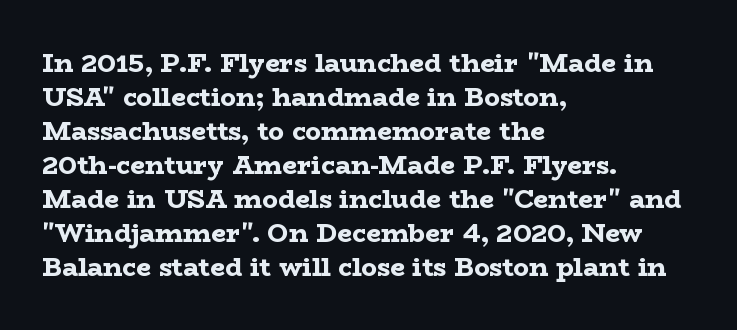
The image shows 26 px bold type, upright; set left-aligned, normal line spacing (1.31x), normal letter spacing, not underlined.
